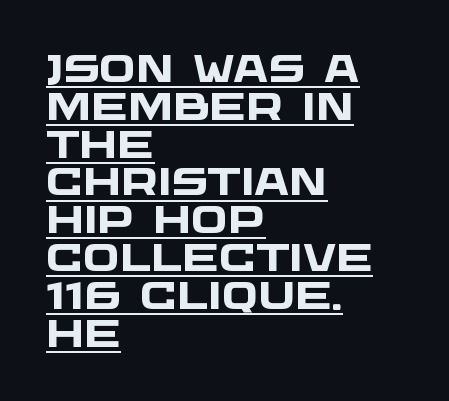
Q: Is the text bold? A: Yes.
Q: Is the typeface a serif or a sans-serif typeface? A: Sans-serif.
Q: Is the text underlined? A: Yes.
Q: How is the paragraph aligned? A: Left-aligned.
Q: Is the spacing between letters normal or unusually wide? A: Normal.
Q: Is the spacing between lines tight, normal or loose? A: Tight.
Q: Width (condensed, normal, or wide)? A: Wide.
Q: Stroke contrast? A: Low.
Q: x-height? A: Large.
Q: Monospaced? A: No.
